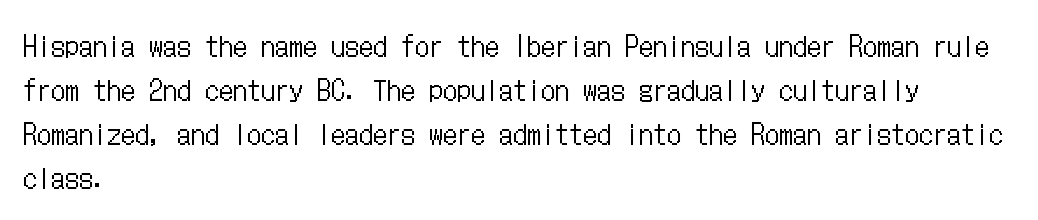
Vertically, the passage feels balanced, rows spaced as you'd expect. There is no visible air inserted between adjacent glyphs. Stems and bowls with no extra thickness — not bold. Is there any slant? The stems are plumb. Check the space under the baseline: it is left empty. Typeset ragged right — the left edge is the straight one.
